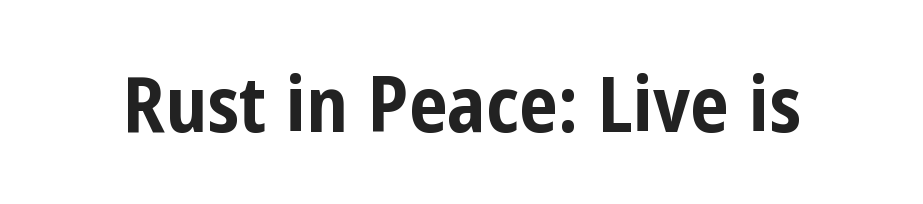
The characters look thick and weighty, a clear bold. Descenders hang freely into open space. Observe the absence of serifs on each vertical stroke in this sample. Compared with typical body copy, the letter spacing here is the same.
